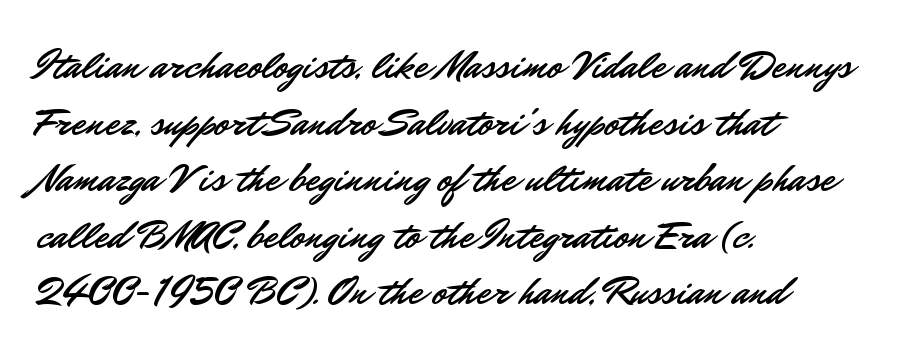
The image shows 41 px sans-serif type; set left-aligned, normal line spacing (1.38x), normal letter spacing, not underlined; low stroke contrast and a small x-height.
